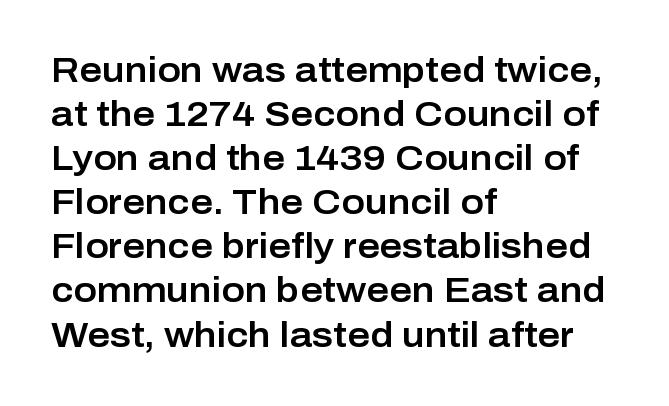
A sans-serif font was chosen for this passage. Unlike italic type, these characters show no tilt at all. Glance below the letters and you will spot only blank space. Compared with typical body copy, the letter spacing here is the same. The lines sit at an ordinary, default distance from one another. Do the characters align in a grid? No, the font is proportional.
